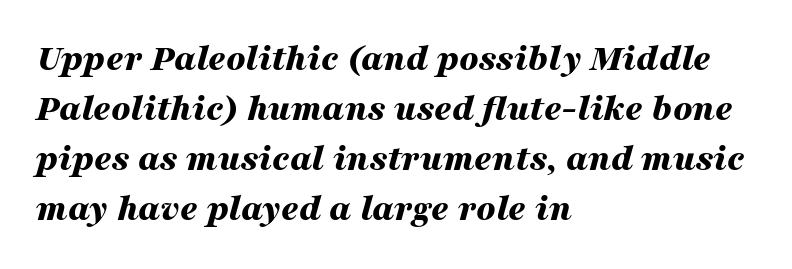
{"italic": "yes", "lean": "right", "slant_degrees": 16, "bold": "yes", "weight": "bold", "width": "wide", "stroke_contrast": "medium", "x_height": "medium", "monospaced": "no", "underline": "no", "align": "left", "line_spacing": "normal", "line_spacing_ratio": 1.32, "letter_spacing": "normal", "letter_spacing_em": 0.0, "glyph_px": 38}
